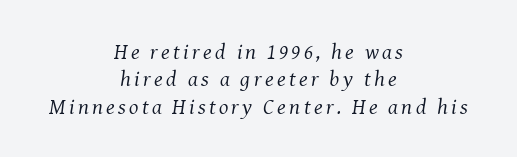
The image shows 22 px text type, italic (leaning right); set centered, normal line spacing (1.25x), not underlined.
